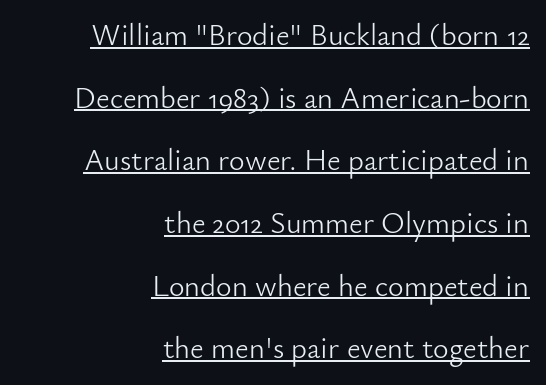
Q: Is the text bold? A: No.
Q: Is the text italic (slanted)? A: No, it is upright.
Q: Is the typeface a serif or a sans-serif typeface? A: Sans-serif.
Q: Is the text underlined? A: Yes.
Q: How is the paragraph aligned? A: Right-aligned.
Q: Is the spacing between letters normal or unusually wide? A: Normal.
Q: Is the spacing between lines tight, normal or loose? A: Loose.
Q: Width (condensed, normal, or wide)? A: Normal.
Q: Stroke contrast? A: Low.
Q: x-height? A: Small.
Q: Monospaced? A: No.
